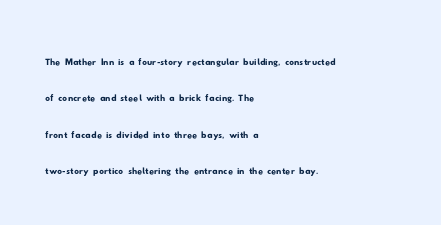
The image shows 24 px text type; set left-aligned, normal line spacing (1.52x), normal letter spacing, not underlined.
